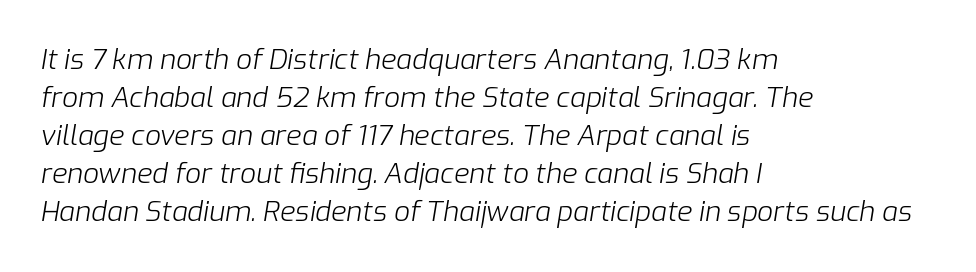
Words appear dense and cohesive because spacing is normal. Line starts are locked; line ends wander. Notice how descenders clear the ascenders below comfortably — that's standard leading. Rendered with sloped, italic letterforms.
